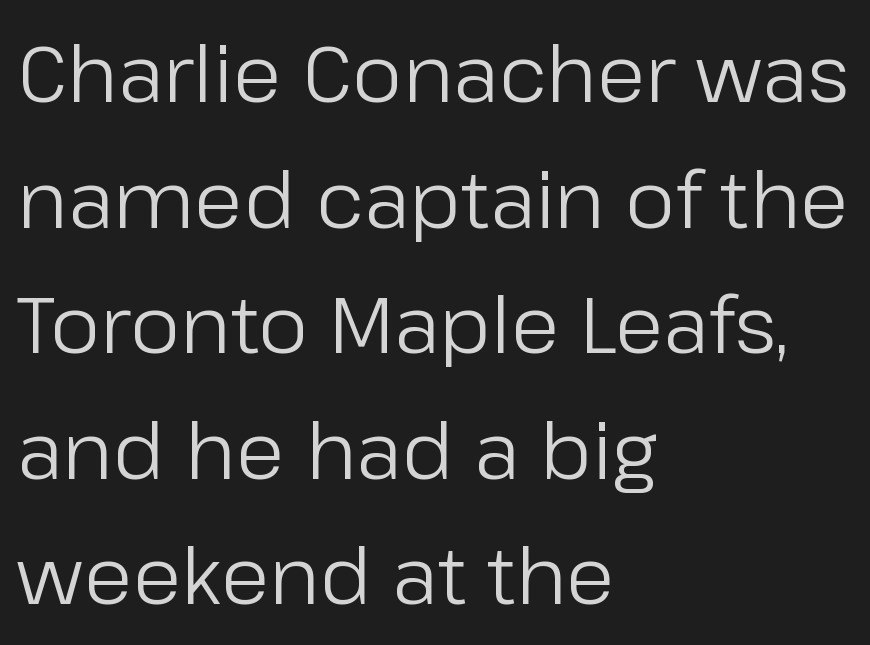
{"serif": "no", "italic": "no", "bold": "no", "weight": "regular", "width": "normal", "stroke_contrast": "low", "x_height": "medium", "monospaced": "no", "underline": "no", "align": "left", "line_spacing": "normal", "line_spacing_ratio": 1.59, "letter_spacing": "normal", "letter_spacing_em": 0.0, "glyph_px": 79}
